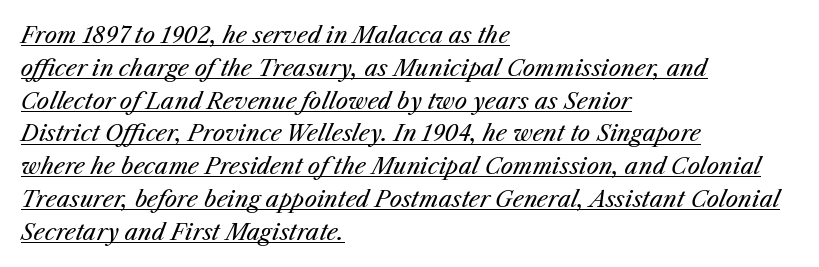
{"italic": "yes", "lean": "right", "slant_degrees": 25, "bold": "no", "underline": "yes", "align": "left", "line_spacing": "normal", "line_spacing_ratio": 1.49, "letter_spacing": "normal", "letter_spacing_em": 0.0, "glyph_px": 22}
